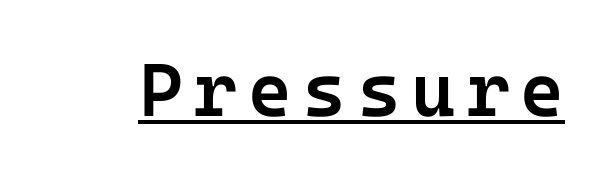
Q: Is the text bold? A: Semi-bold.
Q: Is the text italic (slanted)? A: No, it is upright.
Q: Is the typeface a serif or a sans-serif typeface? A: Sans-serif.
Q: Is the text underlined? A: Yes.
Q: Width (condensed, normal, or wide)? A: Normal.
Q: Stroke contrast? A: Low.
Q: x-height? A: Medium.
